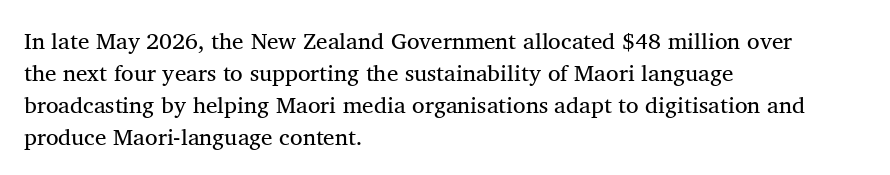
{"italic": "no", "bold": "no", "underline": "no", "align": "left", "line_spacing": "normal", "line_spacing_ratio": 1.39, "letter_spacing": "normal", "letter_spacing_em": 0.0, "glyph_px": 23}
